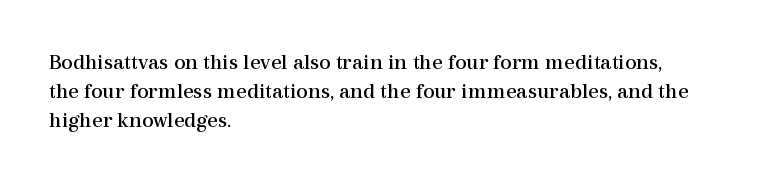
The image shows 23 px text type, upright; set left-aligned, normal line spacing (1.26x), normal letter spacing, not underlined.
